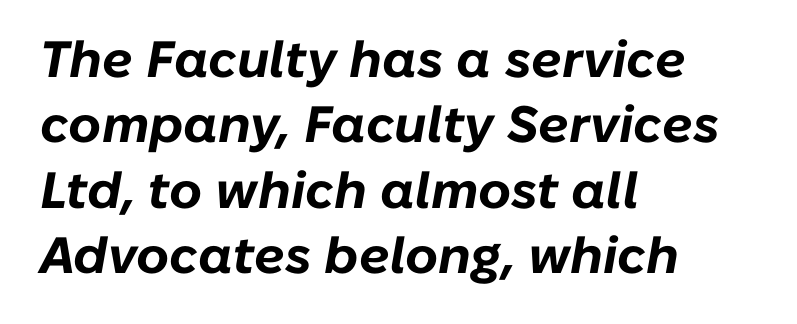
{"italic": "yes", "lean": "right", "slant_degrees": 10, "bold": "yes", "weight": "bold", "width": "normal", "stroke_contrast": "low", "x_height": "medium", "monospaced": "no", "underline": "no", "align": "left", "line_spacing": "normal", "line_spacing_ratio": 1.28, "letter_spacing": "normal", "letter_spacing_em": 0.0, "glyph_px": 51}
